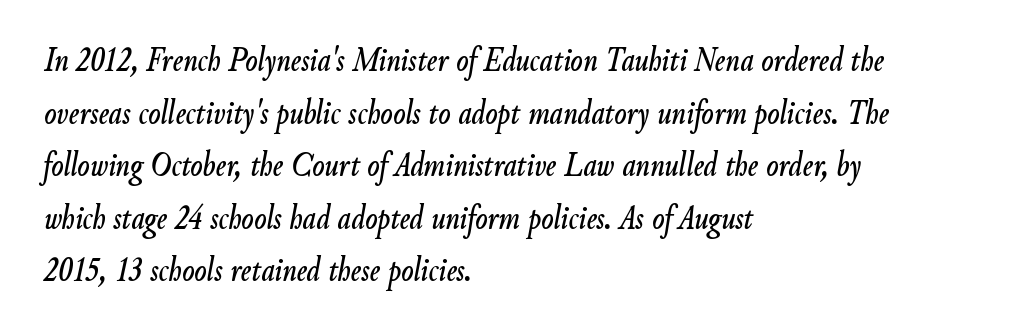
The image shows 36 px condensed type, italic (leaning right); set left-aligned, normal line spacing (1.46x), normal letter spacing, not underlined; low stroke contrast and a small x-height.
